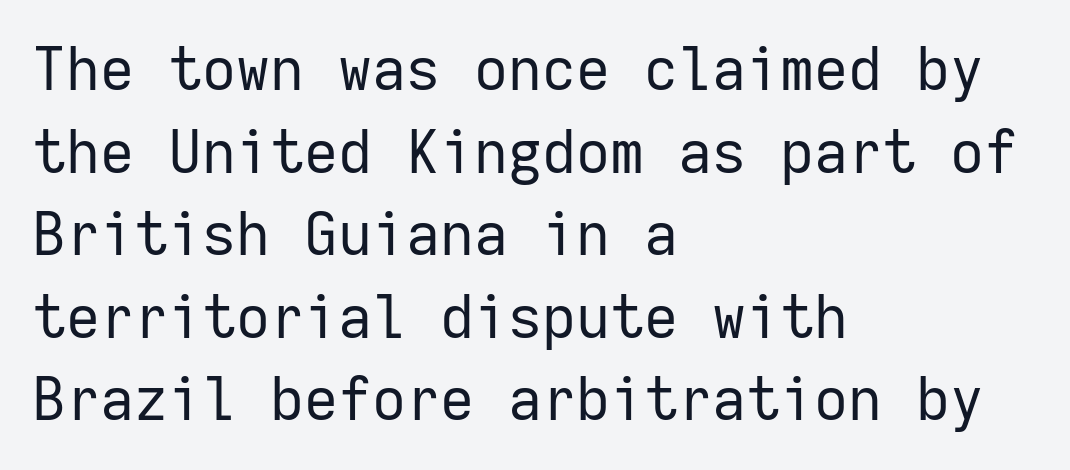
{"serif": "no", "italic": "no", "bold": "no", "weight": "regular", "width": "normal", "stroke_contrast": "low", "x_height": "medium", "monospaced": "yes", "underline": "no", "align": "left", "line_spacing": "normal", "line_spacing_ratio": 1.4, "letter_spacing": "normal", "letter_spacing_em": 0.0, "glyph_px": 59}
